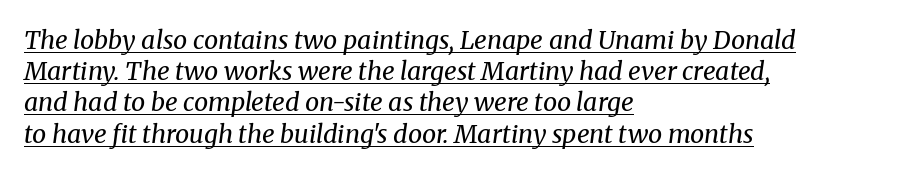
{"italic": "yes", "lean": "right", "slant_degrees": 8, "bold": "no", "underline": "yes", "align": "left", "line_spacing": "normal", "line_spacing_ratio": 1.25, "letter_spacing": "normal", "letter_spacing_em": 0.0, "glyph_px": 25}
